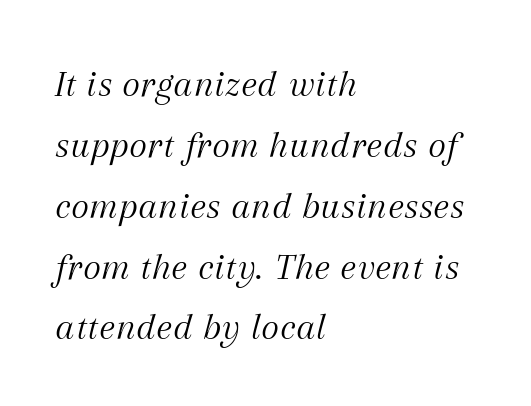
The image shows 39 px light serif type, italic (leaning right); set left-aligned, normal line spacing (1.56x), normal letter spacing, not underlined; medium stroke contrast and a medium x-height.
